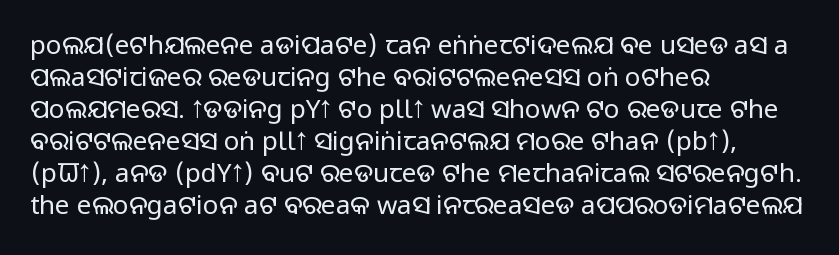
The image shows 26 px text type, upright; set left-aligned, line spacing 1.23x, normal letter spacing, not underlined.
